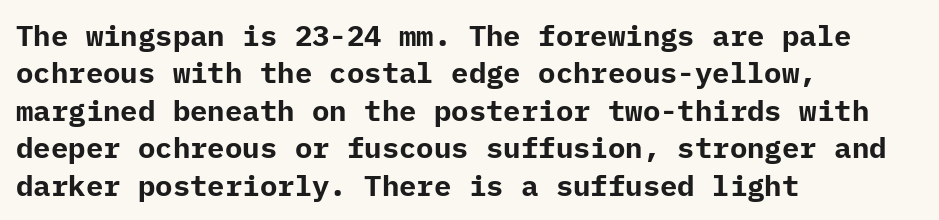
The image shows 29 px bold sans-serif type, upright; set left-aligned, normal line spacing (1.29x), normal letter spacing, not underlined; low stroke contrast and a medium x-height.
